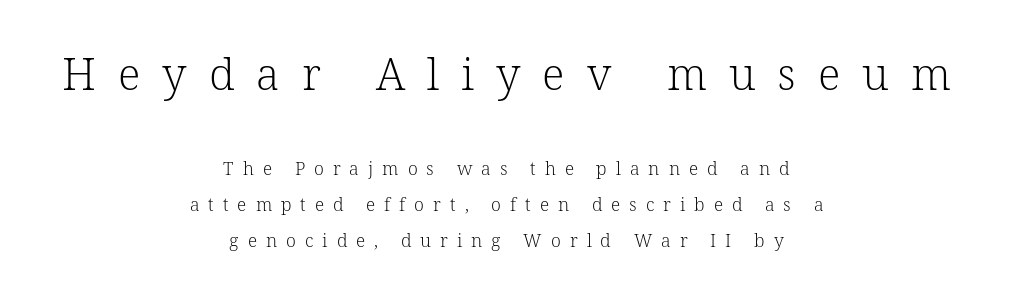
Q: Is the text bold? A: No.
Q: Is the text italic (slanted)? A: No, it is upright.
Q: Is the typeface a serif or a sans-serif typeface? A: Serif.
Q: Is the text underlined? A: No.
Q: How is the paragraph aligned? A: Centered.
Q: Is the spacing between letters normal or unusually wide? A: Unusually wide.
Q: Is the spacing between lines tight, normal or loose? A: Loose.
Q: Which block of text is set in a larger size, the first (top) or the second (bottom)? A: The first (top) one.
Q: Width (condensed, normal, or wide)? A: Normal.
Q: Stroke contrast? A: Low.
Q: x-height? A: Medium.
Q: Monospaced? A: No.
